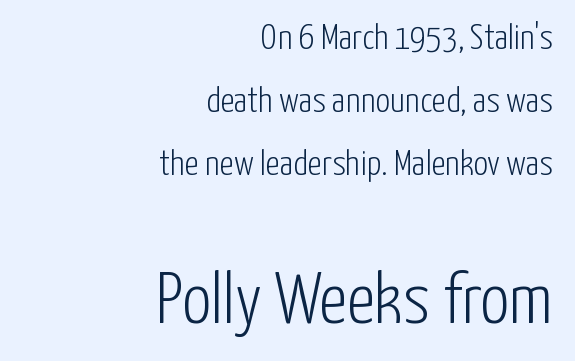
Q: Is the text bold? A: No.
Q: Is the text italic (slanted)? A: No, it is upright.
Q: Is the typeface a serif or a sans-serif typeface? A: Sans-serif.
Q: Is the text underlined? A: No.
Q: How is the paragraph aligned? A: Right-aligned.
Q: Is the spacing between letters normal or unusually wide? A: Normal.
Q: Which block of text is set in a larger size, the first (top) or the second (bottom)? A: The second (bottom) one.
Q: Width (condensed, normal, or wide)? A: Condensed.
Q: Stroke contrast? A: Low.
Q: x-height? A: Medium.
Q: Monospaced? A: No.
